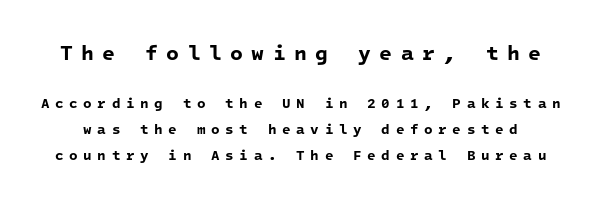
Q: Is the text bold? A: Yes.
Q: Is the text underlined? A: No.
Q: Is the spacing between letters normal or unusually wide? A: Unusually wide.
Q: Which block of text is set in a larger size, the first (top) or the second (bottom)? A: The first (top) one.
